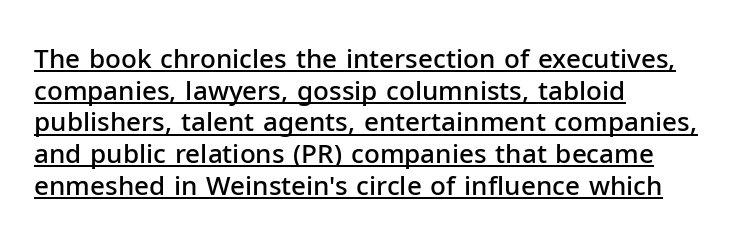
The image shows 26 px text type, upright; set left-aligned, line spacing 1.22x, normal letter spacing, underlined.
